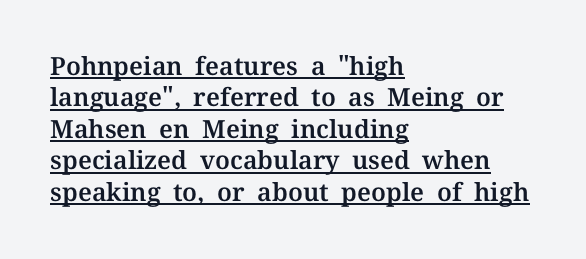
The image shows 25 px text type, upright; set left-aligned, normal line spacing (1.26x), normal letter spacing, underlined.
